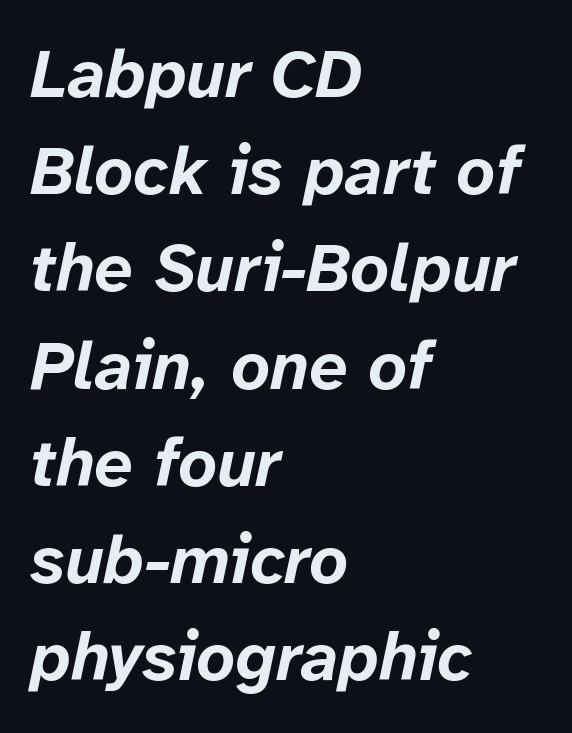
One glance says typical: line gaps are just what's usual. Compared with ordinary roman type, these characters are visibly tilted. The glyphs are unaccompanied by any horizontal stroke below them. A typesetter would call this proportional, since set widths differ per character.
